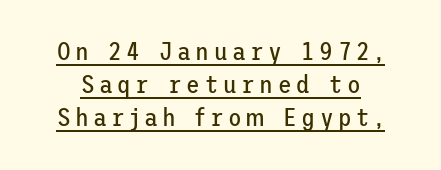
Q: Is the text bold? A: No.
Q: Is the text italic (slanted)? A: No, it is upright.
Q: Is the text underlined? A: Yes.
Q: Is the spacing between lines tight, normal or loose? A: Normal.
